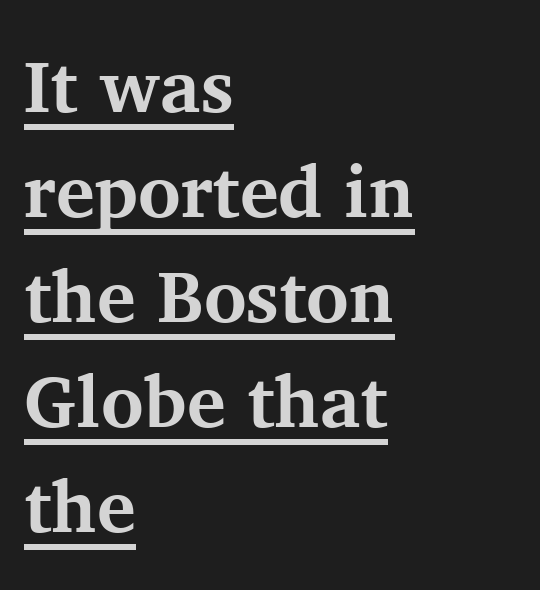
Q: Is the text bold? A: Yes.
Q: Is the text italic (slanted)? A: No, it is upright.
Q: Is the typeface a serif or a sans-serif typeface? A: Serif.
Q: Is the text underlined? A: Yes.
Q: How is the paragraph aligned? A: Left-aligned.
Q: Is the spacing between letters normal or unusually wide? A: Normal.
Q: Is the spacing between lines tight, normal or loose? A: Normal.
Q: Width (condensed, normal, or wide)? A: Normal.
Q: Stroke contrast? A: Medium.
Q: x-height? A: Medium.
Q: Monospaced? A: No.
